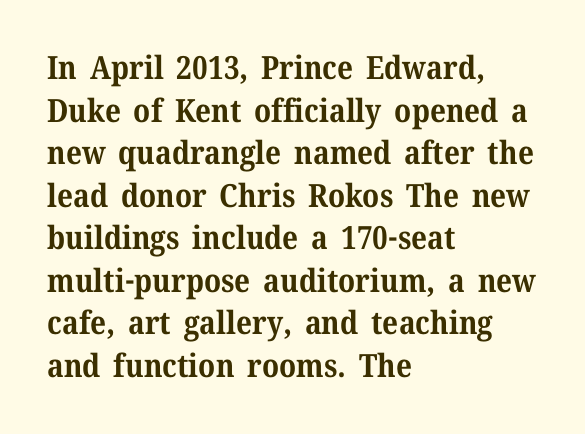
{"serif": "yes", "italic": "no", "bold": "yes", "weight": "bold", "width": "normal", "stroke_contrast": "medium", "x_height": "medium", "monospaced": "no", "underline": "no", "align": "left", "line_spacing": "normal", "line_spacing_ratio": 1.33, "letter_spacing": "normal", "letter_spacing_em": 0.0, "glyph_px": 32}
